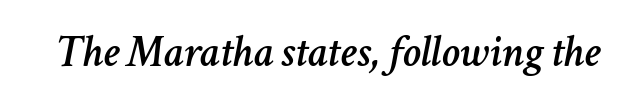
The image shows 46 px text type, italic (leaning right); set normal letter spacing, not underlined; low stroke contrast and a medium x-height.
